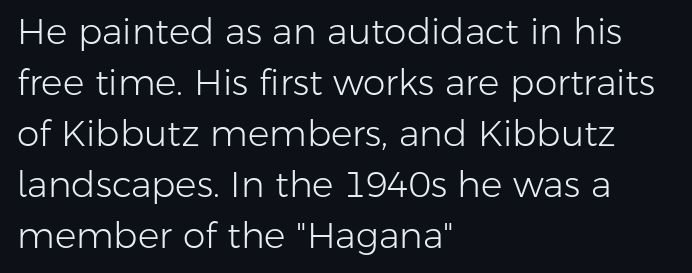
The font family rendered here belongs to the sans-serif group. The line-height multiplier appears to be the usual default. Tracking value appears to be zero — textbook default spacing. Character widths vary here, with narrow letters taking less room than wide ones. Every row of glyphs begins at an identical x-position on the left.
